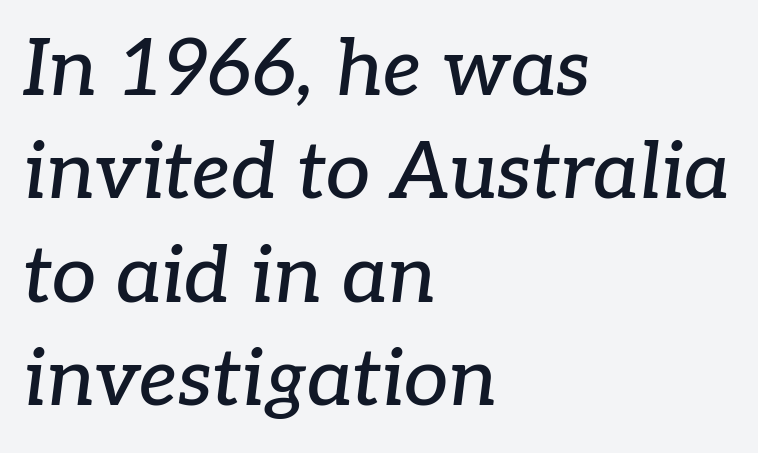
Q: Is the text italic (slanted)? A: Yes, it leans right by about 7 degrees.
Q: Is the typeface a serif or a sans-serif typeface? A: Serif.
Q: Is the text underlined? A: No.
Q: How is the paragraph aligned? A: Left-aligned.
Q: Is the spacing between letters normal or unusually wide? A: Normal.
Q: Is the spacing between lines tight, normal or loose? A: Normal.
Q: Width (condensed, normal, or wide)? A: Normal.
Q: Stroke contrast? A: Low.
Q: x-height? A: Medium.
Q: Monospaced? A: No.
